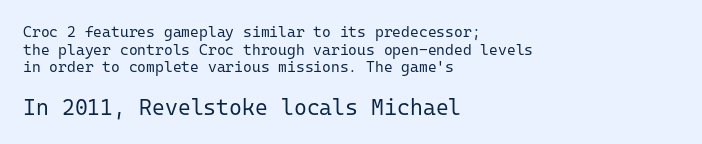
Q: Is the text bold? A: No.
Q: Is the text italic (slanted)? A: No, it is upright.
Q: Is the text underlined? A: No.
Q: How is the paragraph aligned? A: Left-aligned.
Q: Is the spacing between letters normal or unusually wide? A: Normal.
Q: Which block of text is set in a larger size, the first (top) or the second (bottom)? A: The second (bottom) one.
